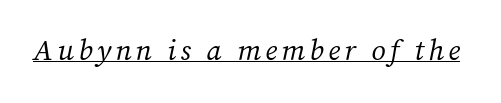
The image shows 29 px regular-weight serif type, italic (leaning right); set underlined; medium stroke contrast and a medium x-height.
